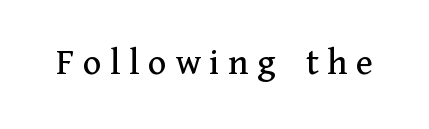
{"serif": "yes", "italic": "no", "width": "normal", "stroke_contrast": "medium", "x_height": "medium", "monospaced": "no", "underline": "no", "letter_spacing": "wide", "letter_spacing_em": 0.23, "glyph_px": 38}
